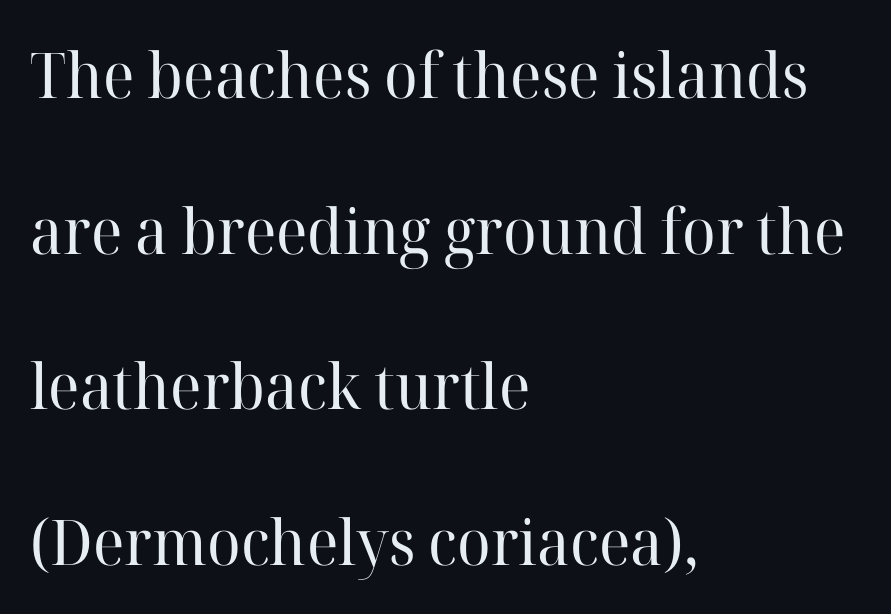
Q: Is the text bold? A: No.
Q: Is the text italic (slanted)? A: No, it is upright.
Q: Is the typeface a serif or a sans-serif typeface? A: Serif.
Q: Is the text underlined? A: No.
Q: How is the paragraph aligned? A: Left-aligned.
Q: Is the spacing between letters normal or unusually wide? A: Normal.
Q: Is the spacing between lines tight, normal or loose? A: Loose.
Q: Width (condensed, normal, or wide)? A: Normal.
Q: Stroke contrast? A: High.
Q: x-height? A: Medium.
Q: Monospaced? A: No.
